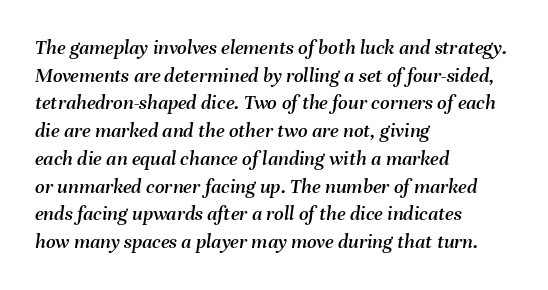
The image shows 21 px text type, italic (leaning right); set left-aligned, normal line spacing (1.32x), normal letter spacing, not underlined.
